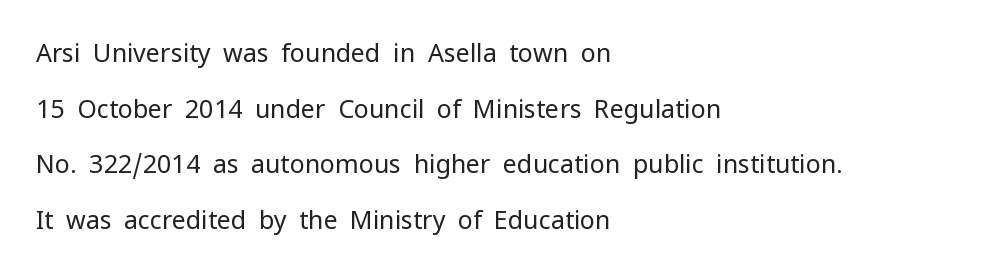
{"italic": "no", "bold": "no", "underline": "no", "align": "left", "line_spacing": "loose", "line_spacing_ratio": 2.23, "letter_spacing": "normal", "letter_spacing_em": 0.0, "glyph_px": 25}
